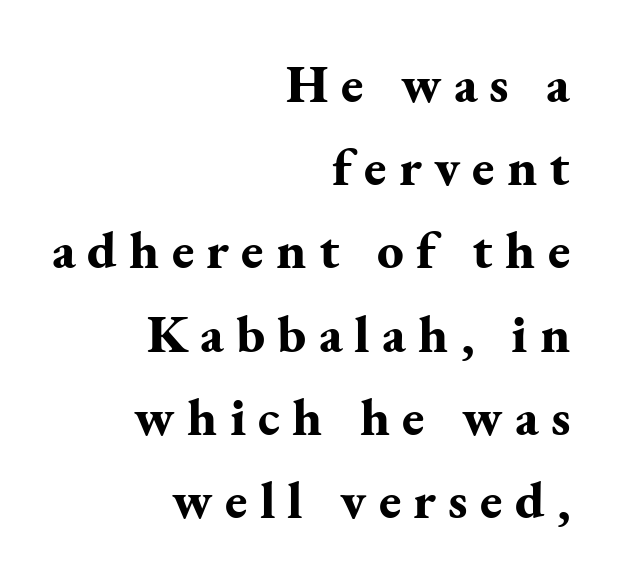
{"serif": "yes", "italic": "no", "bold": "yes", "weight": "bold", "width": "normal", "stroke_contrast": "medium", "x_height": "small", "monospaced": "no", "underline": "no", "align": "right", "line_spacing": "normal", "line_spacing_ratio": 1.57, "letter_spacing": "wide", "letter_spacing_em": 0.23, "glyph_px": 53}
